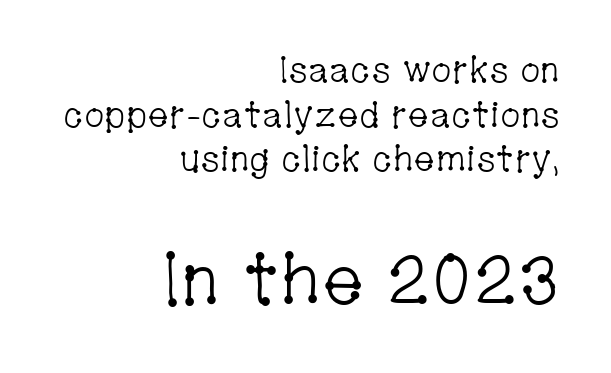
Q: Is the text bold? A: No.
Q: Is the text italic (slanted)? A: No, it is upright.
Q: Is the typeface a serif or a sans-serif typeface? A: Serif.
Q: Is the text underlined? A: No.
Q: How is the paragraph aligned? A: Right-aligned.
Q: Is the spacing between letters normal or unusually wide? A: Normal.
Q: Which block of text is set in a larger size, the first (top) or the second (bottom)? A: The second (bottom) one.
Q: Width (condensed, normal, or wide)? A: Condensed.
Q: Stroke contrast? A: Low.
Q: x-height? A: Medium.
Q: Monospaced? A: No.
